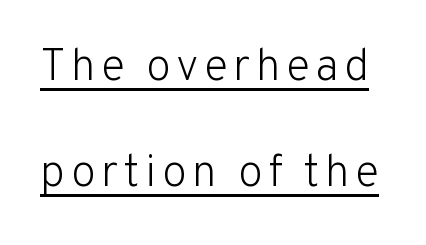
{"serif": "no", "italic": "no", "bold": "no", "weight": "light", "width": "normal", "stroke_contrast": "low", "x_height": "medium", "monospaced": "no", "underline": "yes", "line_spacing": "loose", "line_spacing_ratio": 2.36, "glyph_px": 45}
